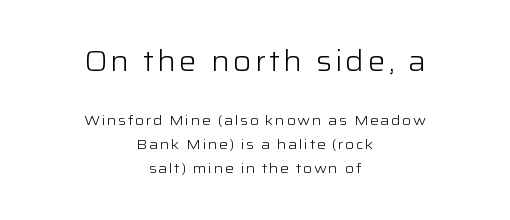
{"serif": "no", "italic": "no", "bold": "no", "weight": "light", "width": "wide", "stroke_contrast": "low", "x_height": "medium", "monospaced": "no", "underline": "no", "align": "center", "line_spacing_ratio": 1.71, "larger_block": "first", "size_ratio": 2.0, "glyph_px": 28}
